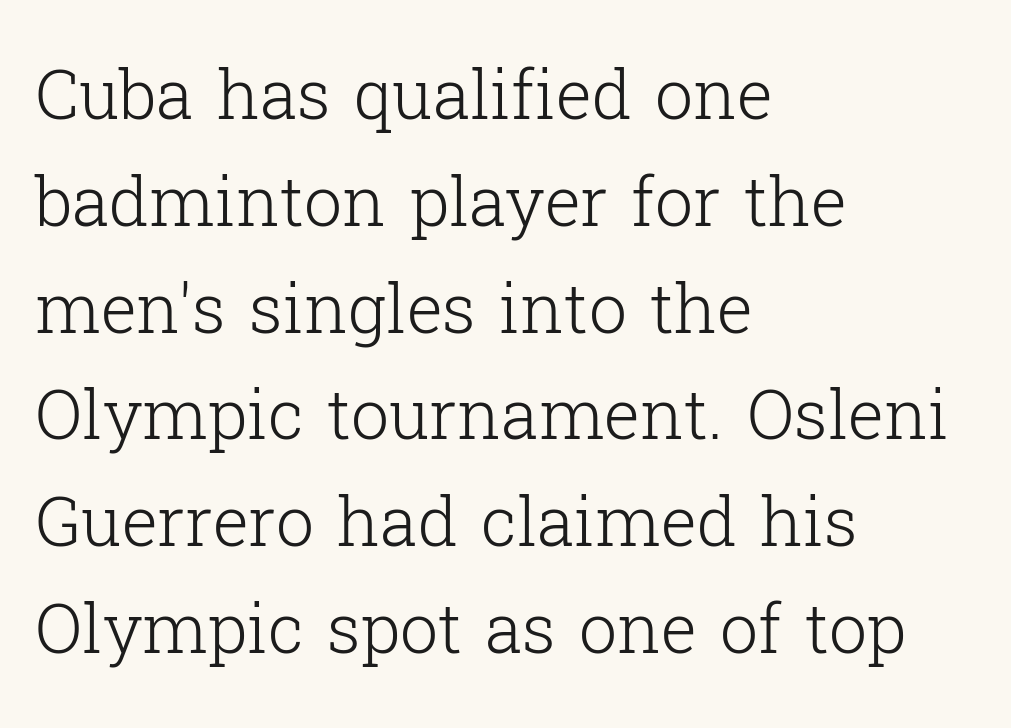
The image shows 68 px light serif type, upright; set left-aligned, normal line spacing (1.57x), normal letter spacing, not underlined; low stroke contrast and a medium x-height.
